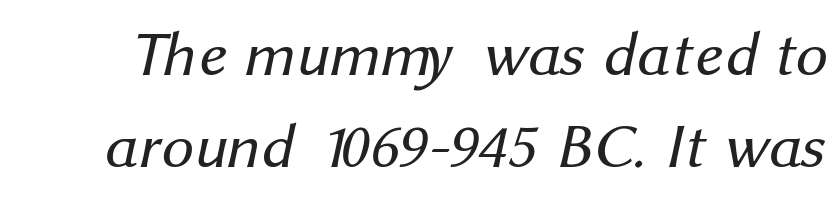
{"serif": "no", "bold": "no", "weight": "regular", "width": "normal", "stroke_contrast": "medium", "x_height": "medium", "monospaced": "no", "underline": "no", "line_spacing": "normal", "line_spacing_ratio": 1.43, "letter_spacing": "normal", "letter_spacing_em": 0.0, "glyph_px": 64}
